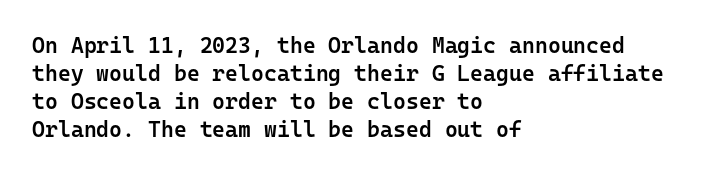
The image shows 22 px text type, upright; set left-aligned, normal line spacing (1.28x), normal letter spacing, not underlined.
